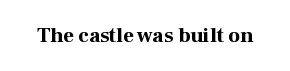
Q: Is the text bold? A: Yes.
Q: Is the text italic (slanted)? A: No, it is upright.
Q: Is the text underlined? A: No.
Q: Is the spacing between letters normal or unusually wide? A: Normal.
